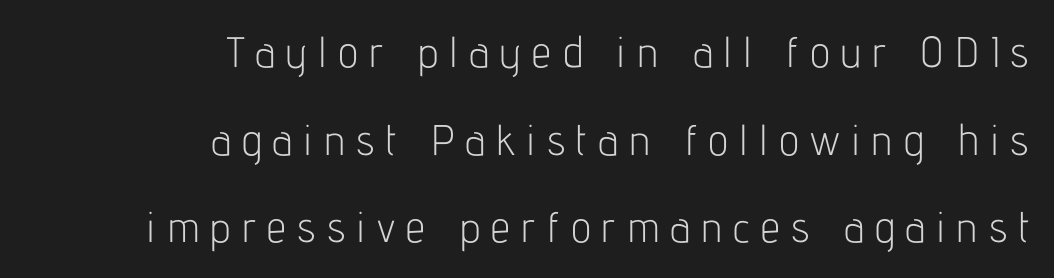
{"serif": "no", "italic": "no", "bold": "no", "weight": "light", "width": "condensed", "stroke_contrast": "low", "x_height": "medium", "monospaced": "no", "underline": "no", "align": "right", "line_spacing": "loose", "line_spacing_ratio": 2.04, "letter_spacing": "wide", "letter_spacing_em": 0.26, "glyph_px": 43}
